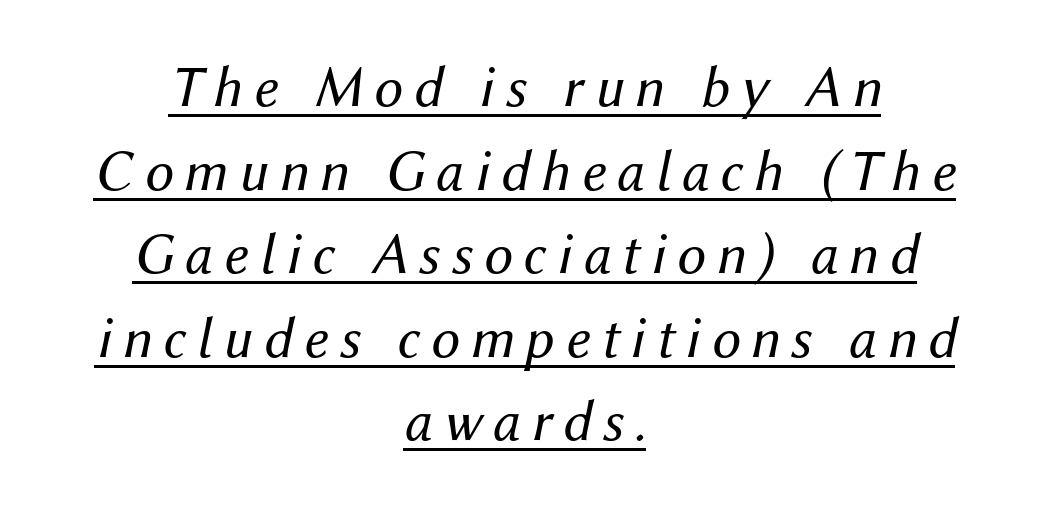
{"italic": "yes", "lean": "right", "slant_degrees": 12, "bold": "no", "weight": "regular", "width": "normal", "stroke_contrast": "medium", "x_height": "medium", "monospaced": "no", "underline": "yes", "align": "center", "line_spacing": "normal", "line_spacing_ratio": 1.44, "glyph_px": 58}
